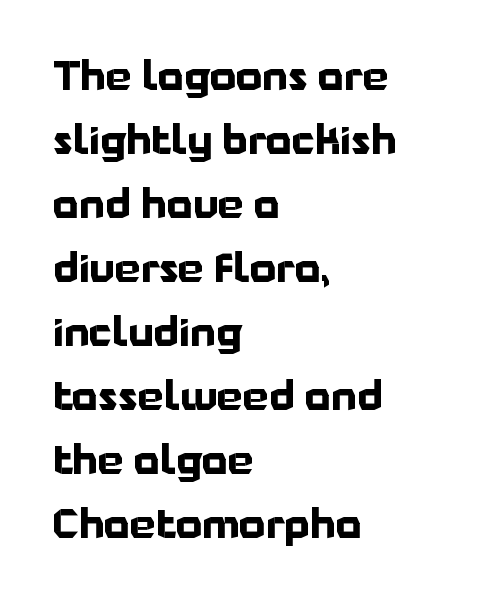
The image shows 41 px bold sans-serif type, upright; set left-aligned, normal line spacing (1.56x), normal letter spacing, not underlined; low stroke contrast and a medium x-height.
